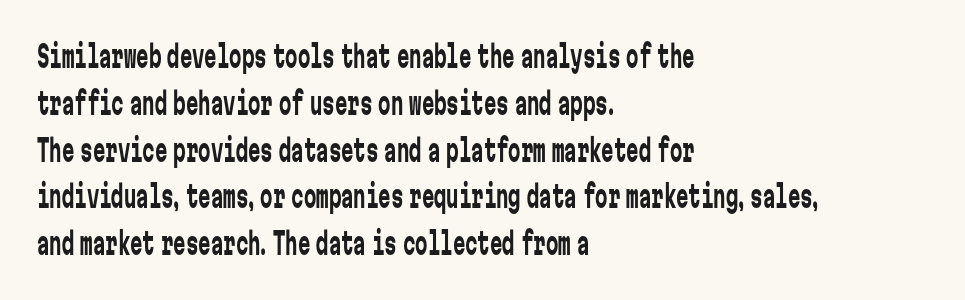
{"serif": "no", "italic": "no", "bold": "no", "weight": "regular", "width": "condensed", "stroke_contrast": "low", "x_height": "medium", "monospaced": "yes", "underline": "no", "align": "left", "line_spacing": "normal", "line_spacing_ratio": 1.51, "letter_spacing": "normal", "letter_spacing_em": 0.0, "glyph_px": 31}
